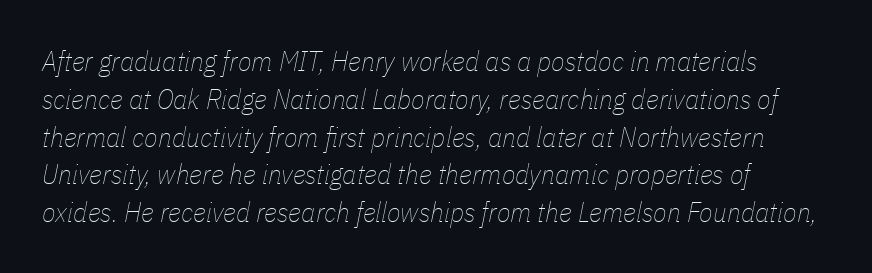
Is the letter spacing exaggerated? No — it looks like the ordinary default. Descender tails drop into unmarked territory. This sample has the flowing, uneven cadence of proportional lettering. If you drew a line through each stem, it would be angled.
